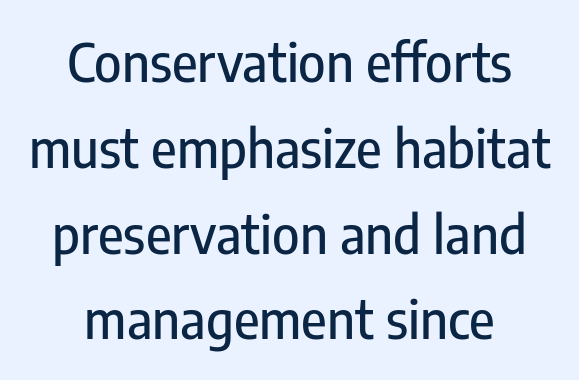
The lines sit at an ordinary, default distance from one another. A typesetter would label this face a sans. Each word holds together tightly as a unit, with standard inter-letter gaps. The letters stand upright; this is a roman face.
